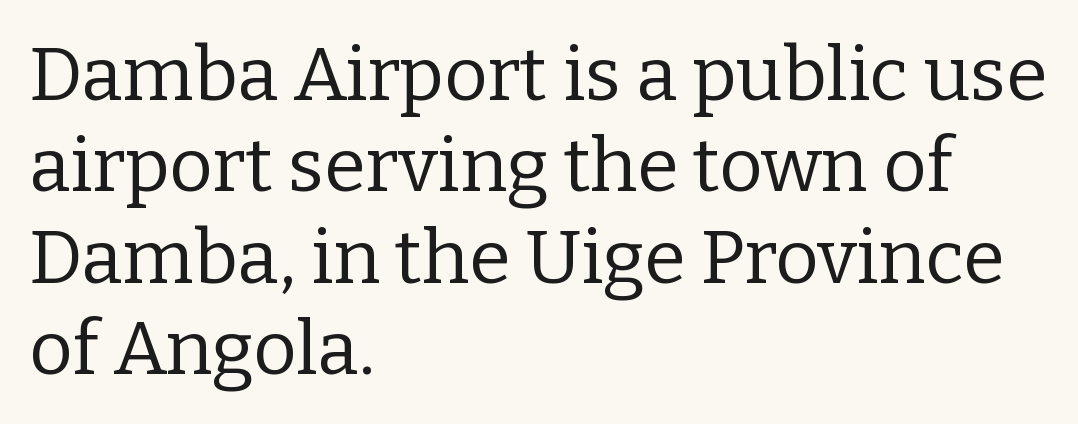
The image shows 75 px regular-weight serif type, upright; set left-aligned, line spacing 1.22x, normal letter spacing, not underlined; low stroke contrast and a medium x-height.
